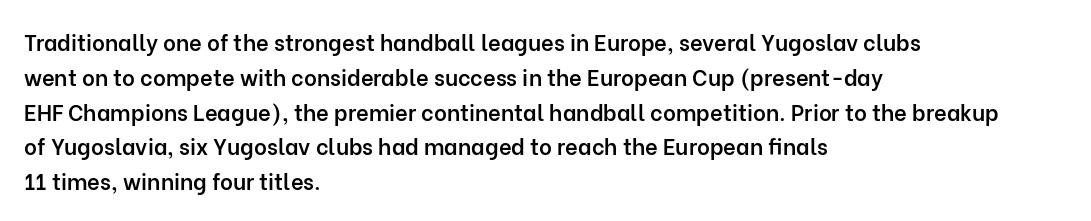
Firm but not heavy-handed strokes: this text is semibold. The specimen omits any rule beneath the text block's lines. Ordinary non-slanted type is in use. Each new line begins a customary step beneath the previous one. The line texture is even and compact thanks to regular tracking.
